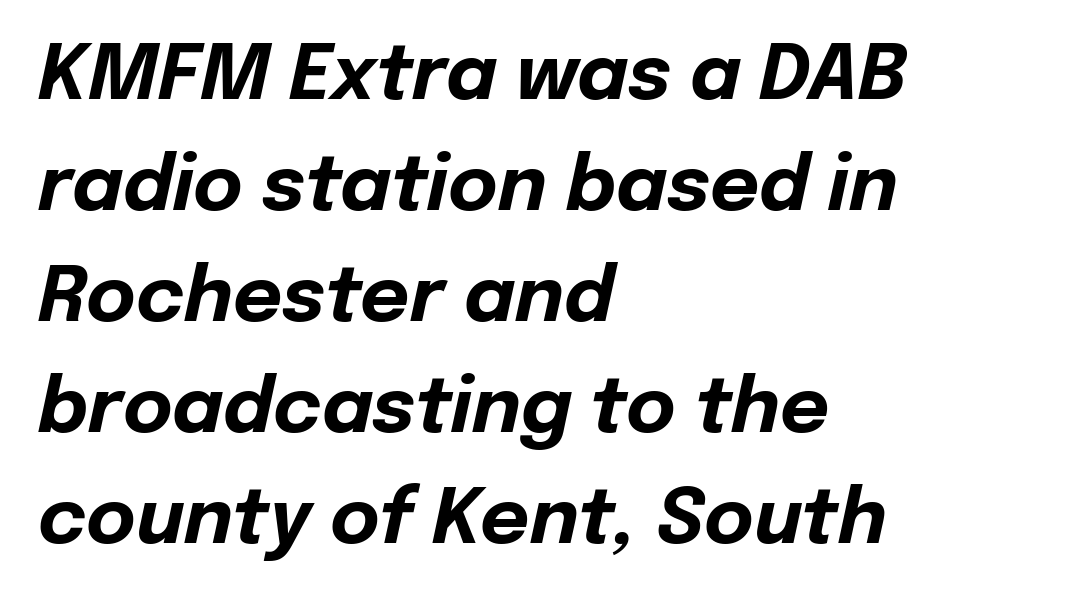
{"italic": "yes", "lean": "right", "slant_degrees": 12, "bold": "yes", "weight": "bold", "width": "normal", "stroke_contrast": "low", "x_height": "medium", "monospaced": "no", "underline": "no", "align": "left", "line_spacing": "normal", "line_spacing_ratio": 1.46, "letter_spacing": "normal", "letter_spacing_em": 0.0, "glyph_px": 76}
